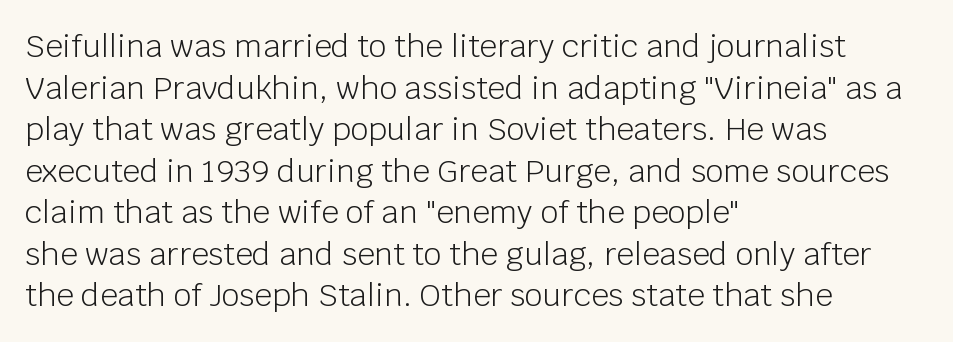
{"serif": "no", "italic": "no", "bold": "no", "weight": "light", "width": "normal", "stroke_contrast": "low", "x_height": "large", "monospaced": "no", "underline": "no", "align": "left", "line_spacing": "normal", "line_spacing_ratio": 1.34, "letter_spacing": "normal", "letter_spacing_em": 0.0, "glyph_px": 31}
